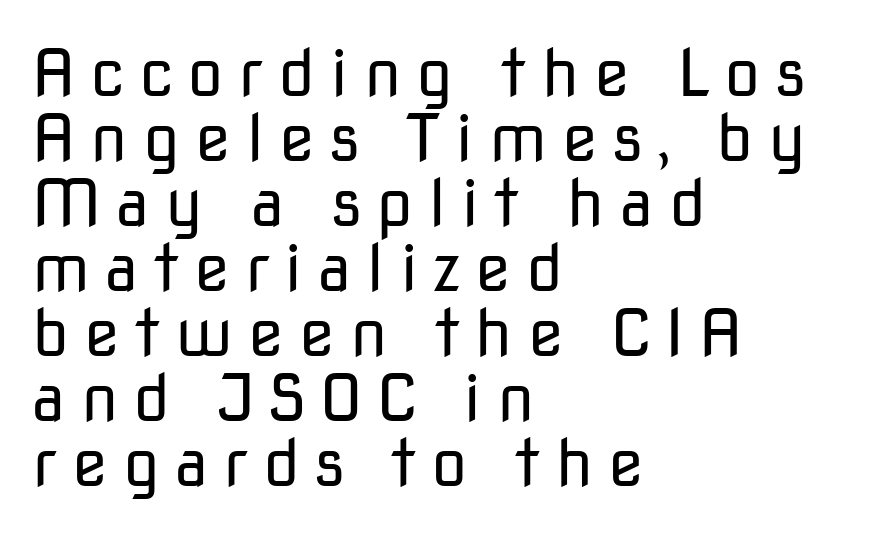
{"serif": "no", "italic": "no", "bold": "no", "weight": "regular", "width": "normal", "stroke_contrast": "low", "x_height": "medium", "monospaced": "no", "underline": "no", "align": "left", "line_spacing": "tight", "line_spacing_ratio": 1.0, "letter_spacing": "wide", "letter_spacing_em": 0.23, "glyph_px": 65}
